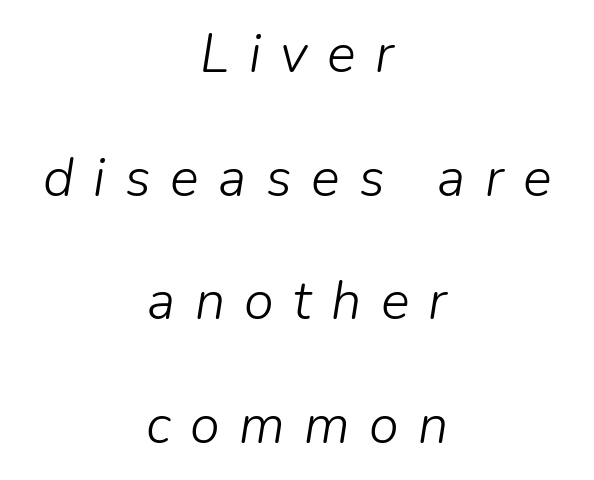
Students, note that the glyphs here are deliberately spaced far apart. These lines are rendered in a variable-pitch font. Unbolded letterforms with no extra heft. The strip under each line holds only bare page.
